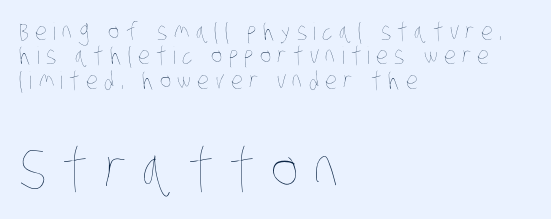
Q: Is the text bold? A: No.
Q: Is the text underlined? A: No.
Q: How is the paragraph aligned? A: Left-aligned.
Q: Is the spacing between letters normal or unusually wide? A: Unusually wide.
Q: Is the spacing between lines tight, normal or loose? A: Tight.
Q: Which block of text is set in a larger size, the first (top) or the second (bottom)? A: The second (bottom) one.
Q: Width (condensed, normal, or wide)? A: Condensed.
Q: Stroke contrast? A: Low.
Q: x-height? A: Large.
Q: Monospaced? A: No.
